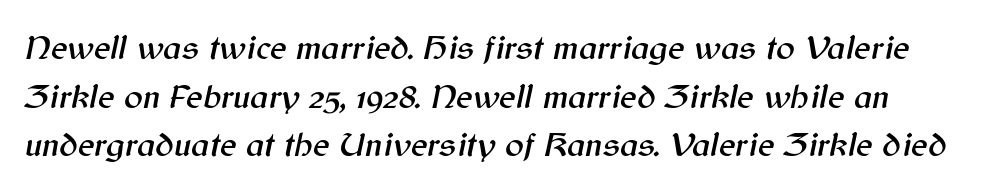
{"italic": "yes", "lean": "right", "slant_degrees": 12, "width": "normal", "stroke_contrast": "medium", "x_height": "medium", "monospaced": "no", "underline": "no", "line_spacing": "normal", "line_spacing_ratio": 1.39, "letter_spacing": "normal", "letter_spacing_em": 0.0, "glyph_px": 35}
